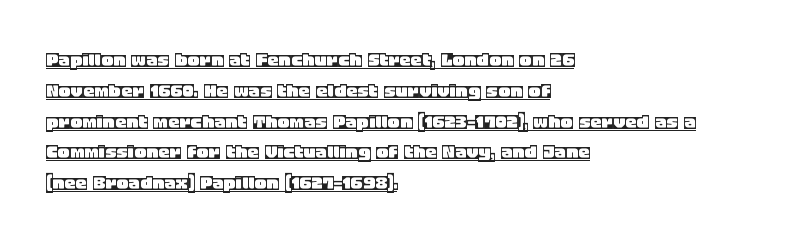
A typesetter would call this zero additional tracking. The setting favours the left margin, as ordinary paragraphs usually do. This rendering features underlined lettering. Each new line begins a customary step beneath the previous one.
